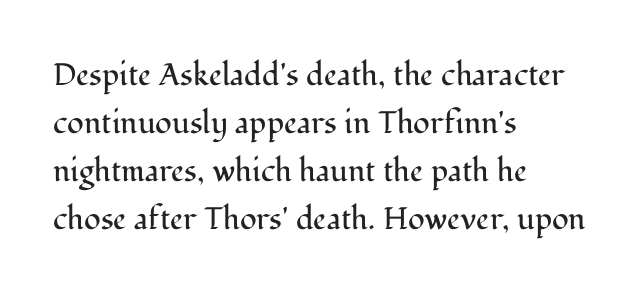
{"serif": "yes", "italic": "no", "bold": "no", "weight": "regular", "width": "normal", "stroke_contrast": "medium", "x_height": "medium", "monospaced": "no", "underline": "no", "align": "left", "line_spacing": "normal", "line_spacing_ratio": 1.55, "letter_spacing": "normal", "letter_spacing_em": 0.0, "glyph_px": 31}
